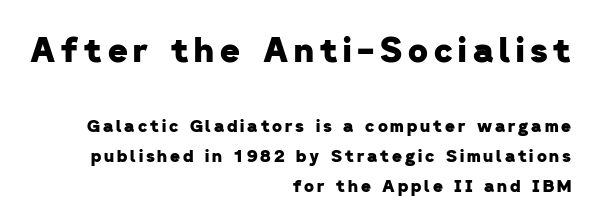
Chunky letters — that's bold for sure. Stroke terminals: plain, sans-serif. A flush-right, rag-left setting is used for this passage. Letters rest on an invisible, unmarked baseline. Looks like regular typesetting: each glyph gets only the width it needs.
